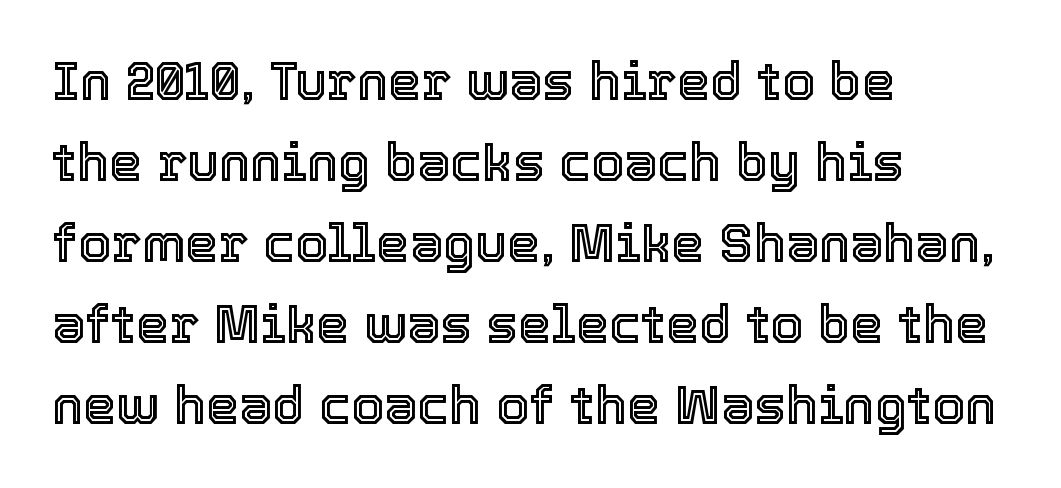
{"italic": "no", "width": "normal", "x_height": "medium", "monospaced": "no", "underline": "no", "align": "left", "line_spacing": "normal", "line_spacing_ratio": 1.53, "letter_spacing": "normal", "letter_spacing_em": 0.0, "glyph_px": 53}
